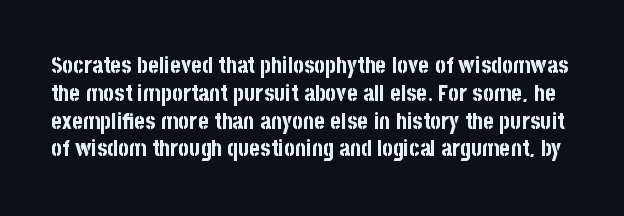
The letters stand upright; this is a roman face. As a designer I'd log this as weight 700, bold. Lines of text with bare space underneath. The tracking reads as untouched default to a designer's eye.
